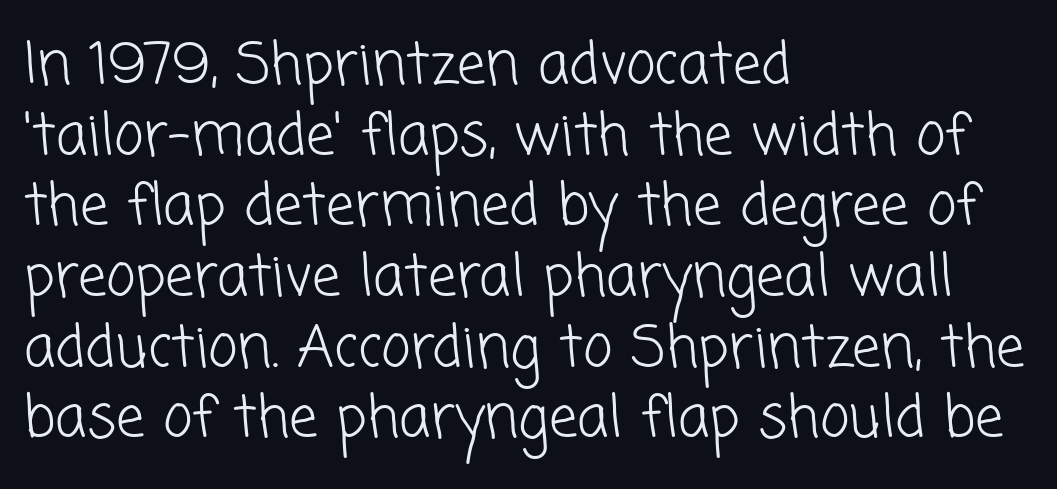
The image shows 57 px light sans-serif type; set left-aligned, line spacing 1.24x, normal letter spacing, not underlined; low stroke contrast and a medium x-height.
